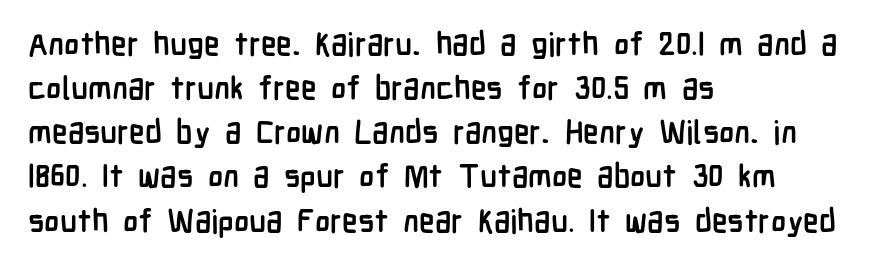
{"serif": "no", "italic": "no", "bold": "yes", "weight": "semibold", "width": "condensed", "stroke_contrast": "low", "x_height": "medium", "monospaced": "no", "underline": "no", "align": "left", "line_spacing": "normal", "line_spacing_ratio": 1.38, "letter_spacing": "normal", "letter_spacing_em": 0.0, "glyph_px": 32}
